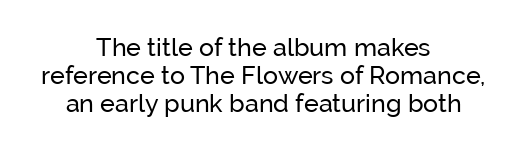
{"italic": "no", "bold": "no", "underline": "no", "align": "center", "line_spacing": "tight", "line_spacing_ratio": 1.12, "letter_spacing": "normal", "letter_spacing_em": 0.0, "glyph_px": 25}
